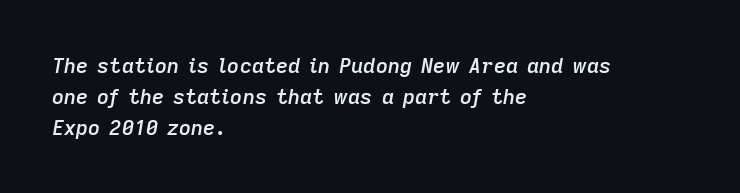
Line starts are locked; line ends wander. What's the leading like? Ordinary, nothing unusual. Short note: letters normally spaced. Characters are canted at an angle relative to the baseline's perpendicular. Descenders hang freely into open space.
